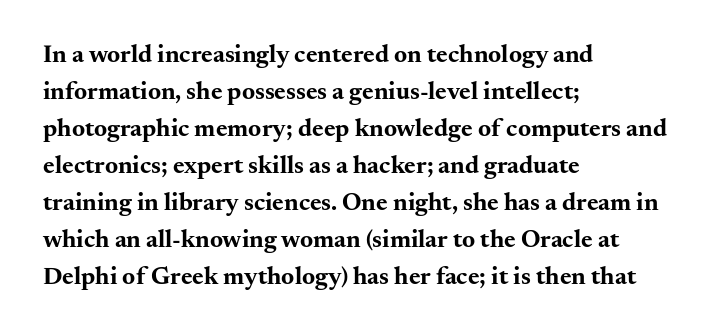
Q: Is the text bold? A: Yes.
Q: Is the text italic (slanted)? A: No, it is upright.
Q: Is the text underlined? A: No.
Q: How is the paragraph aligned? A: Left-aligned.
Q: Is the spacing between letters normal or unusually wide? A: Normal.
Q: Is the spacing between lines tight, normal or loose? A: Normal.
